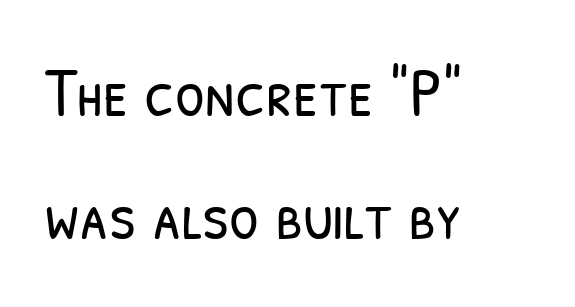
Is the block centered? No — it sits flush against the left margin. Glyph-to-glyph distance matches everyday printed text. Quick note: underline off. Look at the bottom of the vertical strokes: they stop flat, with no serifs. Compared with a typical body face, this is equally light or lighter still.
